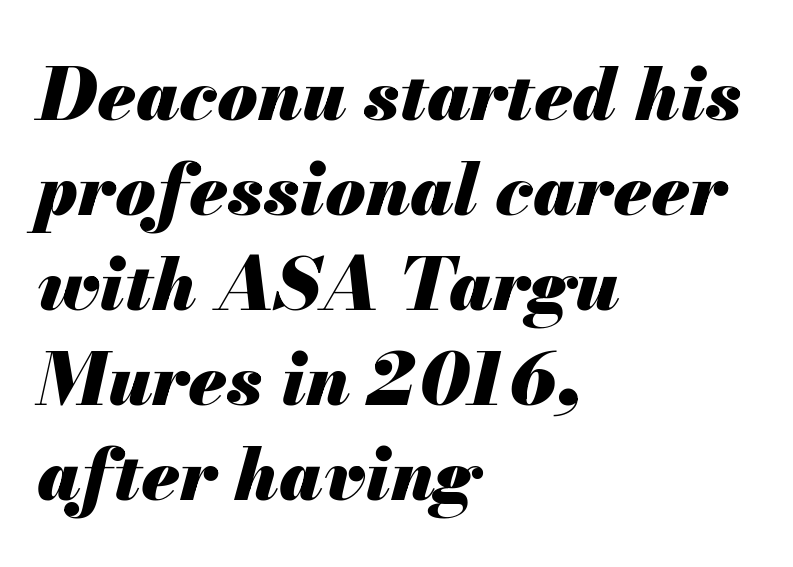
The image shows 73 px heavy type, italic (leaning right); set left-aligned, normal line spacing (1.3x), normal letter spacing, not underlined; medium stroke contrast and a small x-height.
